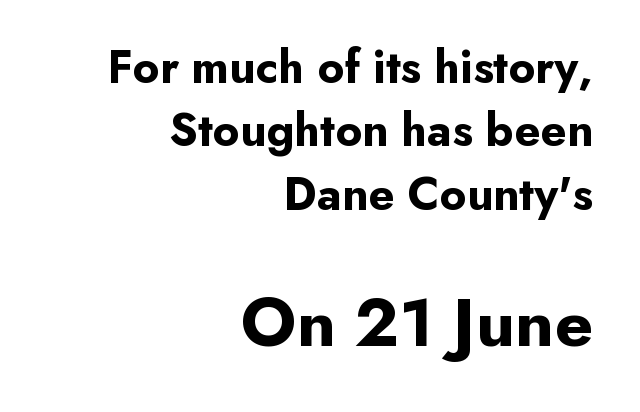
Block two is the big one; block one sits smaller above it. Here the designer chose a conventional face with non-uniform glyph widths. A clean baseline with only descenders dipping below it. Each glyph is drawn with heavy, bold strokes. Notice how descenders clear the ascenders below comfortably — that's standard leading. The lines in this sample share a right terminus and differ only in where they begin.
